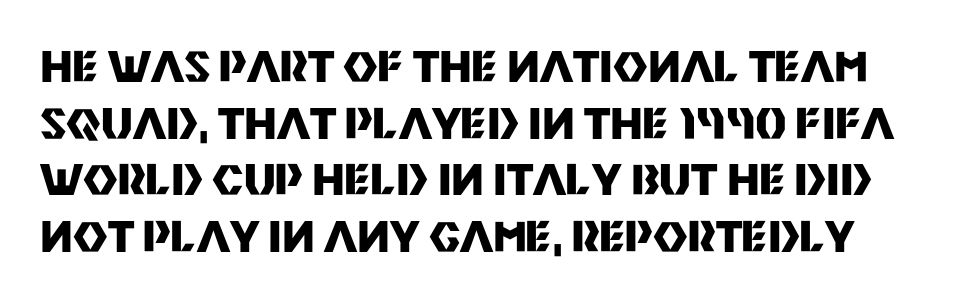
Q: Is the text bold? A: Yes.
Q: Is the text italic (slanted)? A: No, it is upright.
Q: Is the typeface a serif or a sans-serif typeface? A: Sans-serif.
Q: Is the text underlined? A: No.
Q: Is the spacing between letters normal or unusually wide? A: Normal.
Q: Is the spacing between lines tight, normal or loose? A: Normal.
Q: Width (condensed, normal, or wide)? A: Normal.
Q: Stroke contrast? A: Medium.
Q: x-height? A: Large.
Q: Monospaced? A: No.
